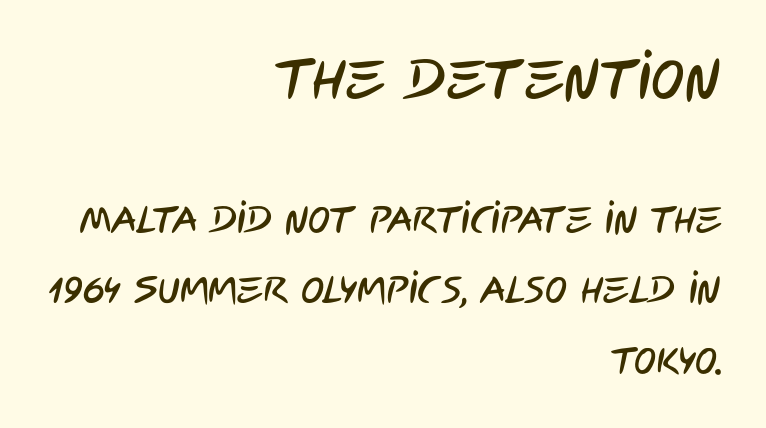
{"serif": "no", "width": "condensed", "stroke_contrast": "low", "x_height": "large", "monospaced": "no", "underline": "no", "align": "right", "line_spacing": "loose", "line_spacing_ratio": 1.91, "letter_spacing": "normal", "letter_spacing_em": 0.0, "larger_block": "first", "size_ratio": 1.51, "glyph_px": 56}
